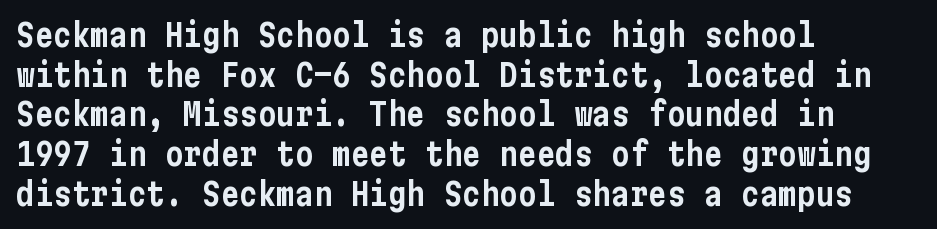
{"serif": "no", "italic": "no", "width": "condensed", "stroke_contrast": "low", "x_height": "medium", "underline": "no", "align": "left", "line_spacing": "normal", "line_spacing_ratio": 1.28, "letter_spacing": "normal", "letter_spacing_em": 0.0, "glyph_px": 31}
